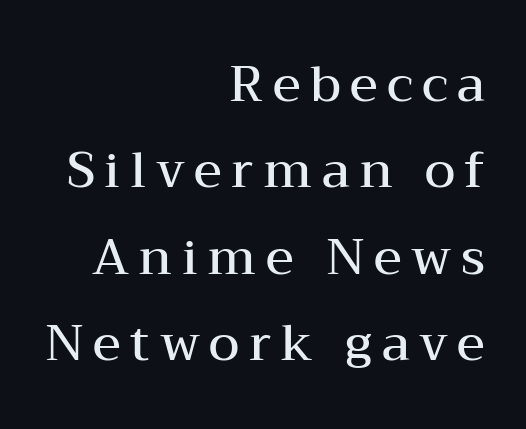
{"serif": "yes", "italic": "no", "bold": "semi", "weight": "semibold", "width": "wide", "stroke_contrast": "medium", "x_height": "medium", "monospaced": "no", "underline": "no", "align": "right", "line_spacing_ratio": 1.73, "glyph_px": 50}
